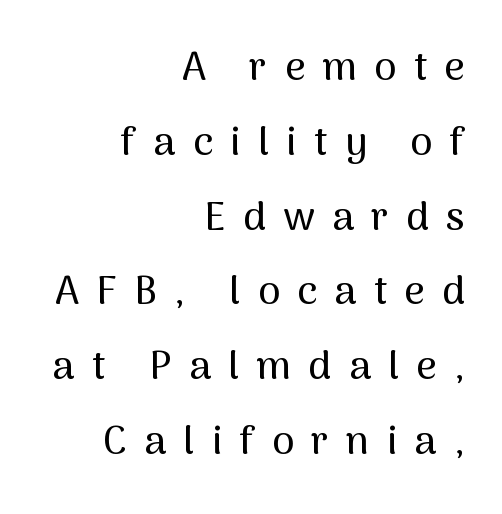
The rendering inserts visible extra space after every character. The lines are quadded right. This sample has the flowing, uneven cadence of proportional lettering. The strip under each line holds only bare page. Upright lettering throughout. Font category for this specimen: sans-serif.
